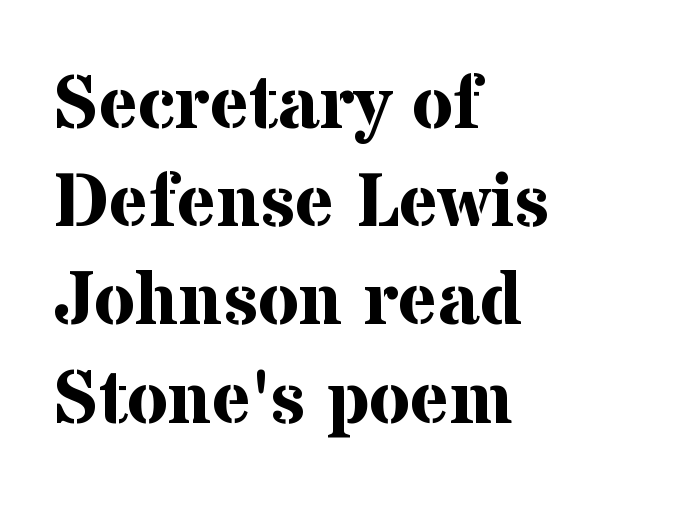
Line spacing here is normal. Quick note: not italic, upright. You could call the tracking neutral — neither tight nor loose. The ragged edge is on the right, which tells us the setting is flush left. The characters look thick and weighty, a clear bold.
